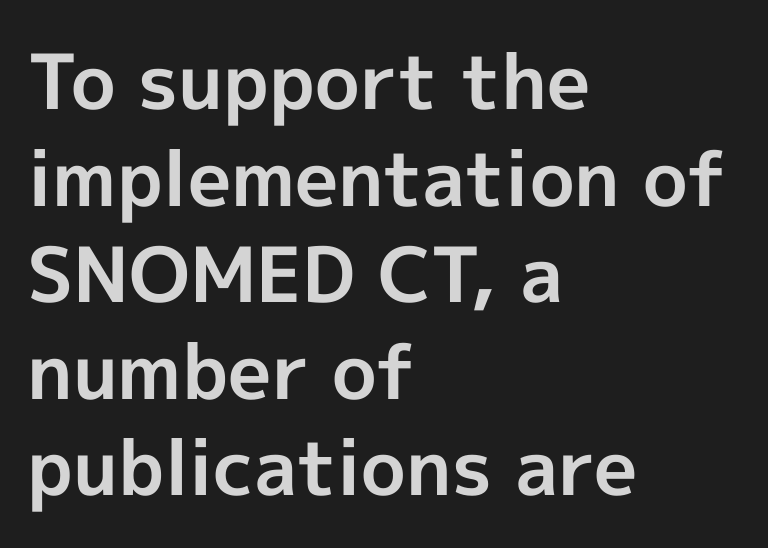
Q: Is the text bold? A: Yes.
Q: Is the text italic (slanted)? A: No, it is upright.
Q: Is the typeface a serif or a sans-serif typeface? A: Sans-serif.
Q: Is the text underlined? A: No.
Q: How is the paragraph aligned? A: Left-aligned.
Q: Is the spacing between letters normal or unusually wide? A: Normal.
Q: Is the spacing between lines tight, normal or loose? A: Normal.
Q: Width (condensed, normal, or wide)? A: Normal.
Q: x-height? A: Medium.
Q: Monospaced? A: No.
